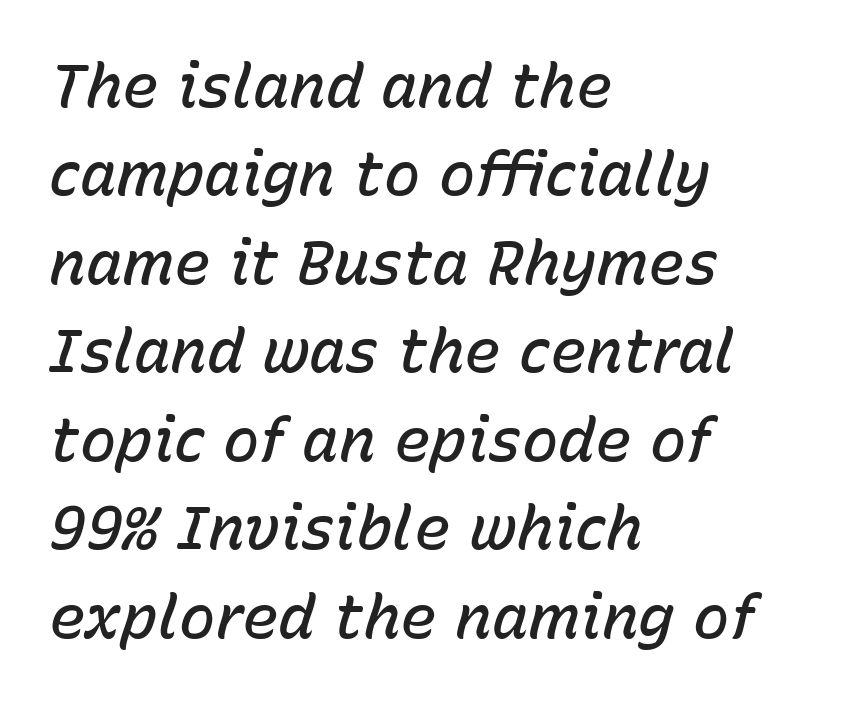
{"italic": "yes", "lean": "right", "slant_degrees": 15, "bold": "semi", "weight": "semibold", "width": "normal", "stroke_contrast": "low", "x_height": "medium", "monospaced": "no", "underline": "no", "align": "left", "line_spacing": "normal", "line_spacing_ratio": 1.45, "letter_spacing": "normal", "letter_spacing_em": 0.0, "glyph_px": 61}
